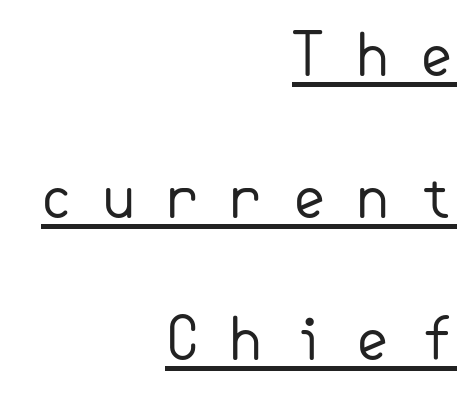
The image shows 58 px regular-weight sans-serif type, upright; set right-aligned, loose line spacing (2.45x), unusually wide letter spacing (+0.47 em), underlined; low stroke contrast and a small x-height.
